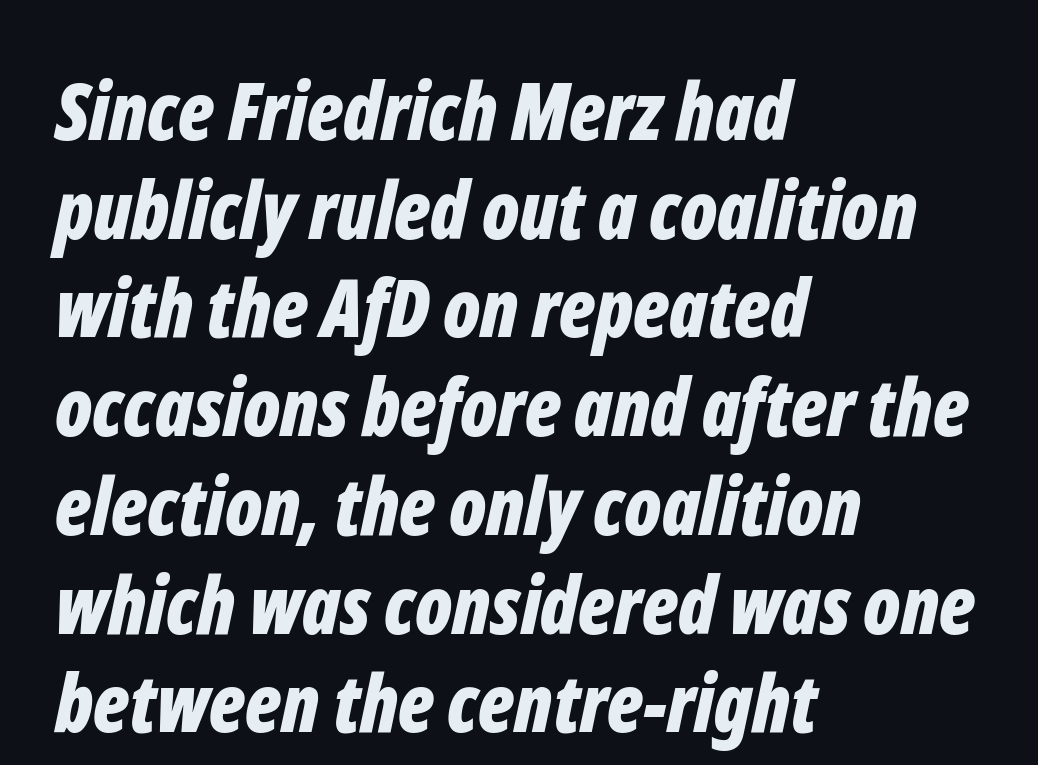
The image shows 79 px bold, condensed type, italic (leaning right); set left-aligned, normal line spacing (1.25x), normal letter spacing, not underlined; low stroke contrast and a medium x-height.
